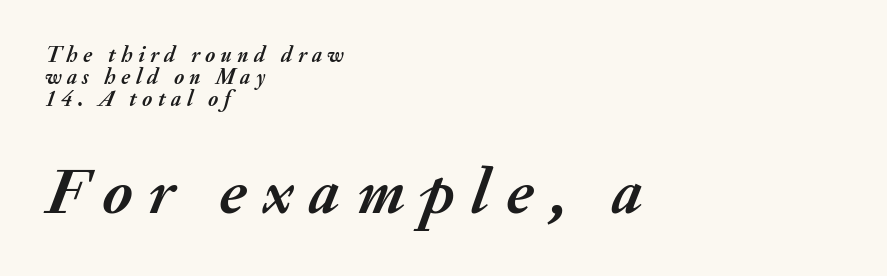
{"italic": "yes", "lean": "right", "slant_degrees": 20, "bold": "yes", "weight": "semibold", "width": "normal", "stroke_contrast": "medium", "x_height": "small", "monospaced": "no", "underline": "no", "align": "left", "line_spacing": "tight", "line_spacing_ratio": 0.99, "letter_spacing": "wide", "letter_spacing_em": 0.25, "larger_block": "second", "size_ratio": 3.0, "glyph_px": 66}
